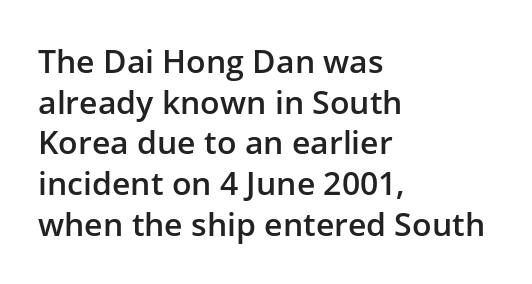
The letterforms sit shoulder to shoulder at normal distance. Every stem runs plumb, perpendicular to the baseline. Lines of text with bare space underneath. Vertical spacing — default.
